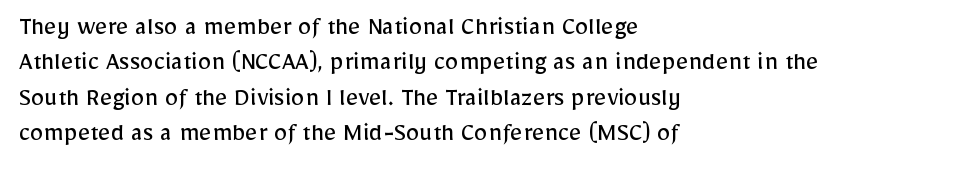
Line beginnings align vertically; line endings do not. The typography opts for an upright posture over an oblique one. Baseline-to-baseline distance is the conventional proportion of letter height. The characters are drawn with everyday or finer stroke widths. Here the glyphs are tracked normally, forming tight word shapes.
